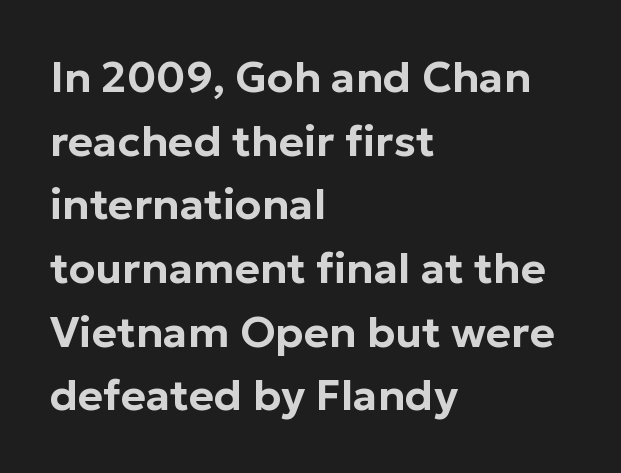
Leading: standard. Where is the straight margin? On the left. These lines are rendered in a variable-pitch font. Inter-character spacing is left at the font's built-in metrics. Tall strokes in this sample are plumb rather than angled. Serif or sans? Sans — the stroke terminals are bare.
